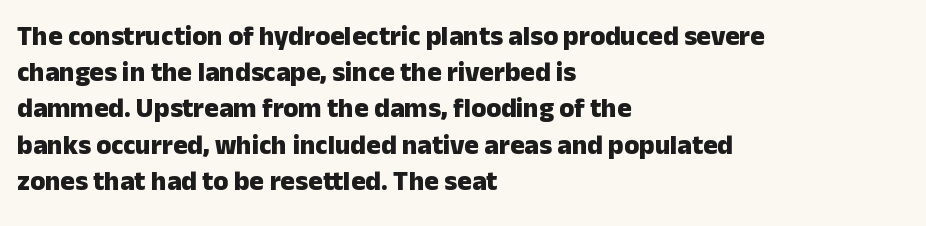
{"italic": "no", "bold": "yes", "underline": "no", "align": "left", "line_spacing": "normal", "line_spacing_ratio": 1.34, "letter_spacing": "normal", "letter_spacing_em": 0.0, "glyph_px": 27}
